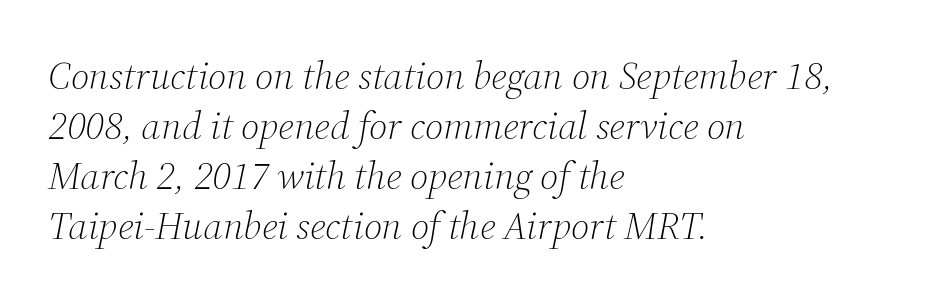
The image shows 39 px light serif type, italic (leaning right); set left-aligned, normal line spacing (1.28x), normal letter spacing, not underlined; medium stroke contrast and a medium x-height.
